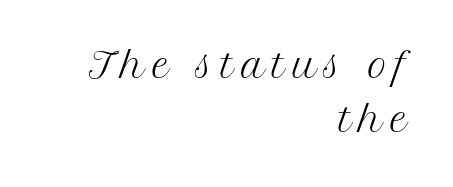
The image shows 33 px regular-weight type; set right-aligned, normal line spacing (1.65x), unusually wide letter spacing (+0.23 em), not underlined; medium stroke contrast and a medium x-height.
